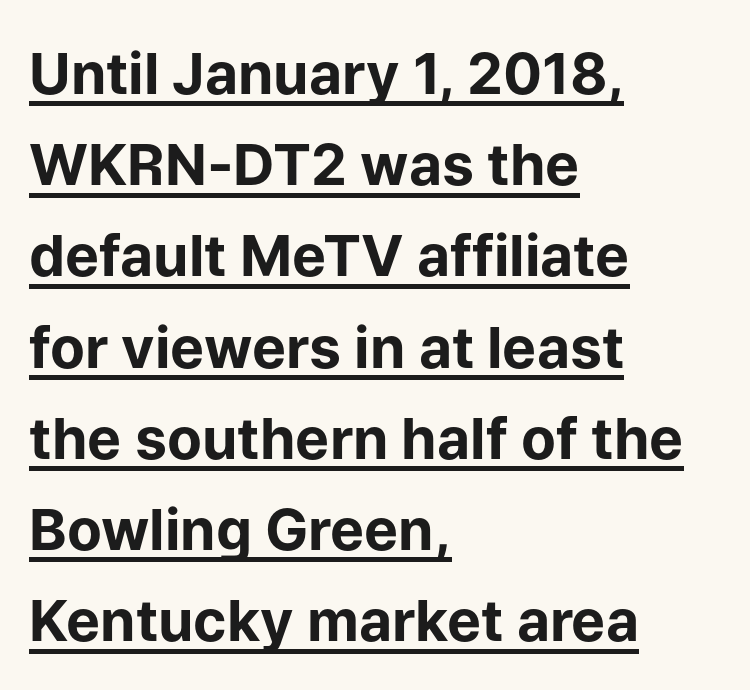
The image shows 57 px bold sans-serif type, upright; set left-aligned, normal line spacing (1.6x), normal letter spacing, underlined; low stroke contrast and a medium x-height.
